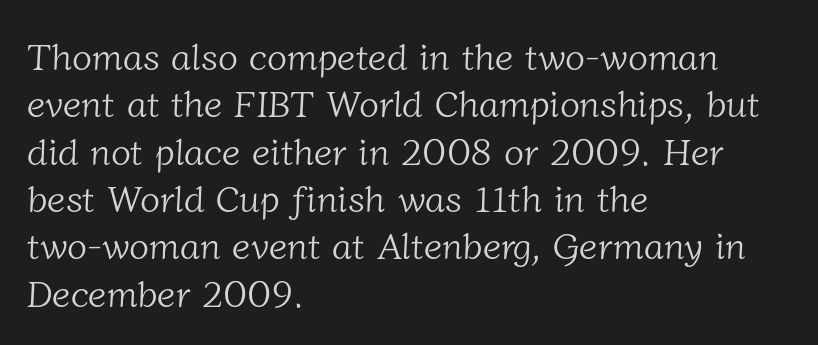
The image shows 37 px light serif type; set left-aligned, normal line spacing (1.28x), normal letter spacing, not underlined; low stroke contrast and a medium x-height.
